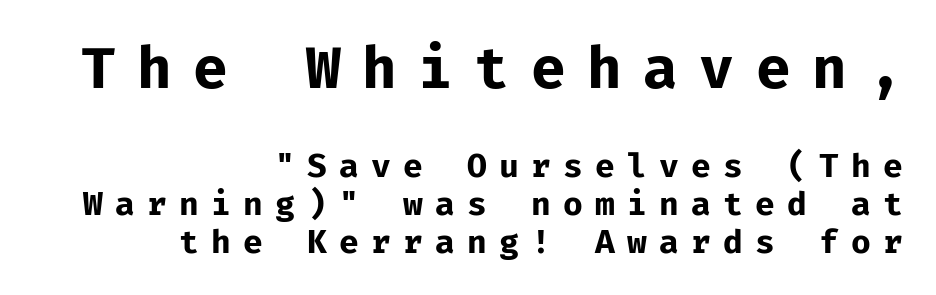
The image shows 58 px bold sans-serif type, upright, monospaced; set right-aligned, tight line spacing (1.15x), unusually wide letter spacing (+0.37 em), not underlined; the first (top) block is 1.76x larger; low stroke contrast and a medium x-height.
